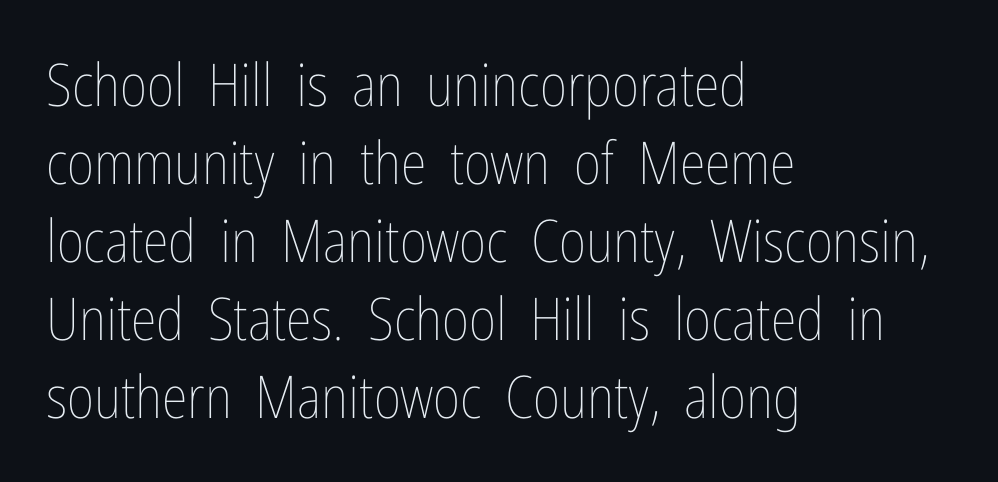
The image shows 59 px thin, condensed type, upright; set left-aligned, normal line spacing (1.32x), normal letter spacing, not underlined; low stroke contrast and a medium x-height.
